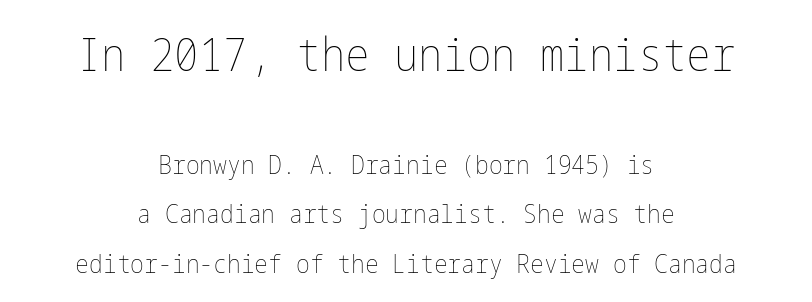
Has an underline been added? It has not. Posture: vertical. Stem width sits at or under what a default text font uses. These two chunks differ in scale, with the top chunk taking the larger measure.
